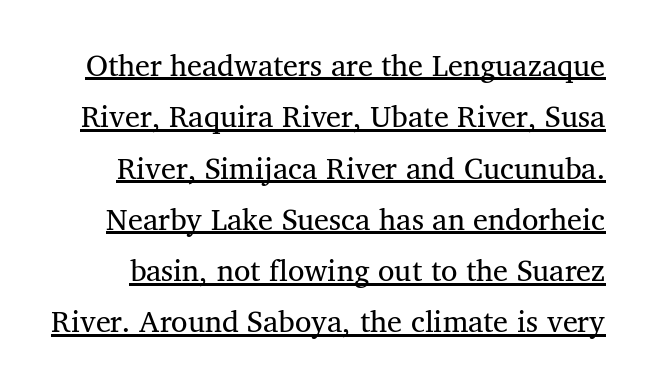
Q: Is the text bold? A: No.
Q: Is the typeface a serif or a sans-serif typeface? A: Serif.
Q: Is the text underlined? A: Yes.
Q: Is the spacing between letters normal or unusually wide? A: Normal.
Q: Width (condensed, normal, or wide)? A: Normal.
Q: Stroke contrast? A: Medium.
Q: x-height? A: Medium.
Q: Monospaced? A: No.
